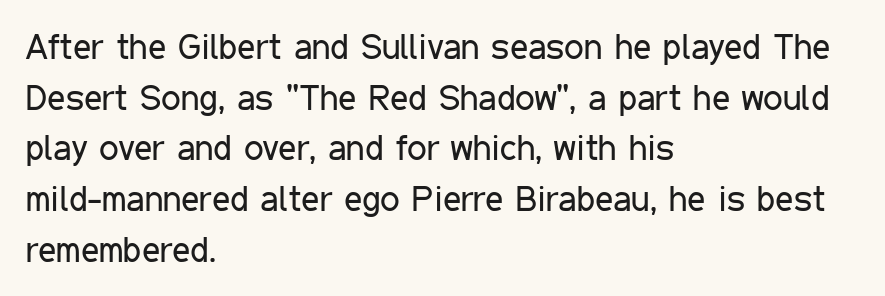
The image shows 35 px regular-weight, condensed sans-serif type, upright; set left-aligned, normal line spacing (1.45x), normal letter spacing, not underlined; low stroke contrast and a medium x-height.
